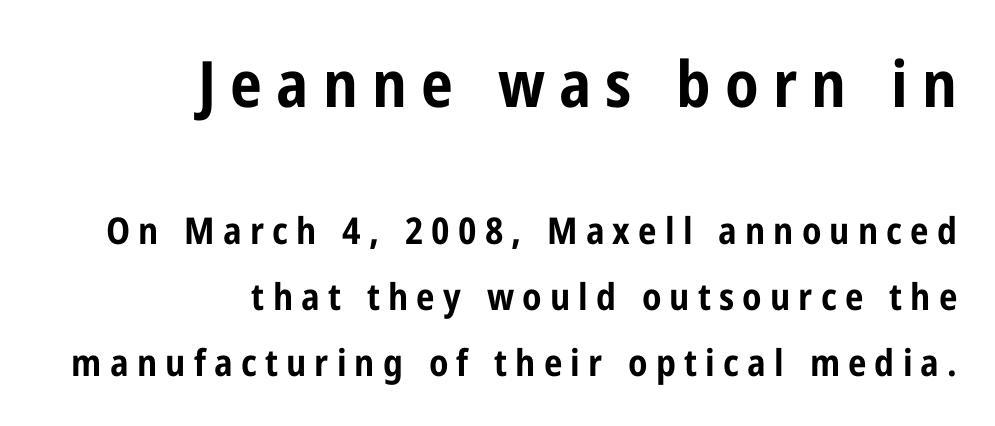
Q: Is the text bold? A: Yes.
Q: Is the text italic (slanted)? A: No, it is upright.
Q: Is the typeface a serif or a sans-serif typeface? A: Sans-serif.
Q: Is the text underlined? A: No.
Q: How is the paragraph aligned? A: Right-aligned.
Q: Is the spacing between letters normal or unusually wide? A: Unusually wide.
Q: Which block of text is set in a larger size, the first (top) or the second (bottom)? A: The first (top) one.
Q: Width (condensed, normal, or wide)? A: Condensed.
Q: Stroke contrast? A: Low.
Q: x-height? A: Medium.
Q: Monospaced? A: No.
